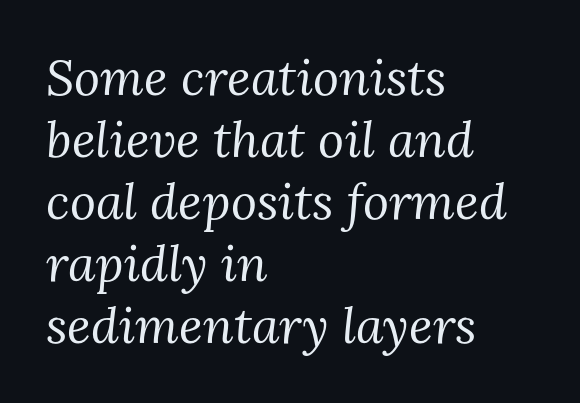
{"serif": "yes", "italic": "yes", "lean": "right", "slant_degrees": 3, "bold": "no", "weight": "regular", "width": "normal", "stroke_contrast": "medium", "x_height": "medium", "monospaced": "no", "underline": "no", "align": "left", "line_spacing_ratio": 1.24, "letter_spacing": "normal", "letter_spacing_em": 0.0, "glyph_px": 50}
